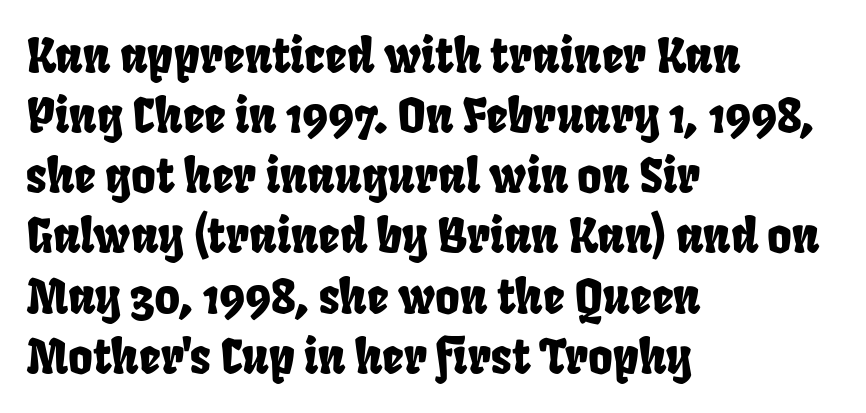
{"serif": "no", "width": "condensed", "stroke_contrast": "low", "x_height": "large", "monospaced": "no", "underline": "no", "align": "left", "line_spacing": "normal", "line_spacing_ratio": 1.28, "letter_spacing": "normal", "letter_spacing_em": 0.0, "glyph_px": 47}
